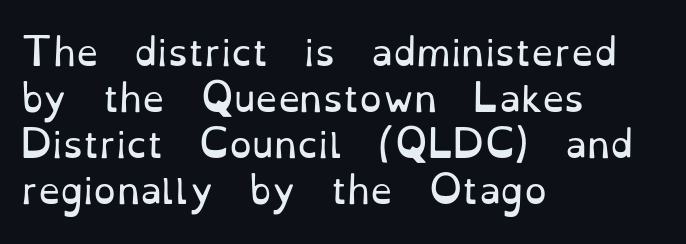
Q: Is the text bold? A: No.
Q: Is the text italic (slanted)? A: No, it is upright.
Q: Is the typeface a serif or a sans-serif typeface? A: Sans-serif.
Q: Is the text underlined? A: No.
Q: How is the paragraph aligned? A: Left-aligned.
Q: Is the spacing between letters normal or unusually wide? A: Normal.
Q: Is the spacing between lines tight, normal or loose? A: Normal.
Q: Width (condensed, normal, or wide)? A: Normal.
Q: Stroke contrast? A: Low.
Q: x-height? A: Small.
Q: Monospaced? A: No.
